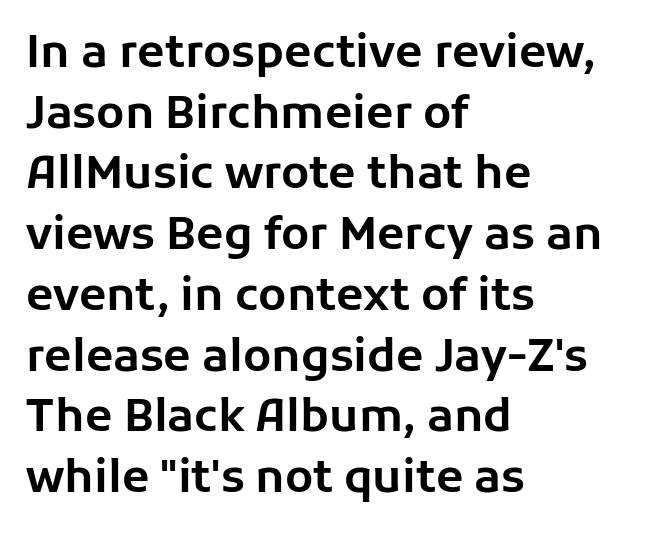
The space directly below the letters is spotless. Each line starts at the same left margin while the right side varies. Designer's note — italics off, roman on. The rendering uses natural spacing where letterforms have individual widths. Short note: letters normally spaced.
